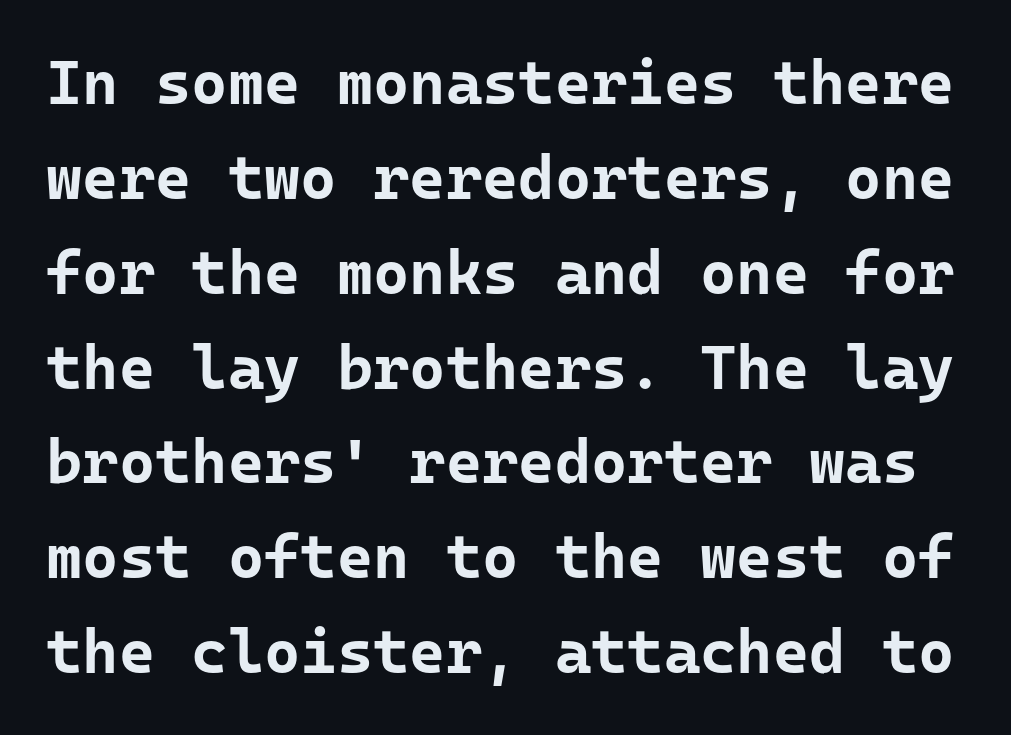
These lines are composed in type without serifs. The type sits square on the baseline with zero lean. The zone under the glyphs is completely vacant. Letter spacing: default.
